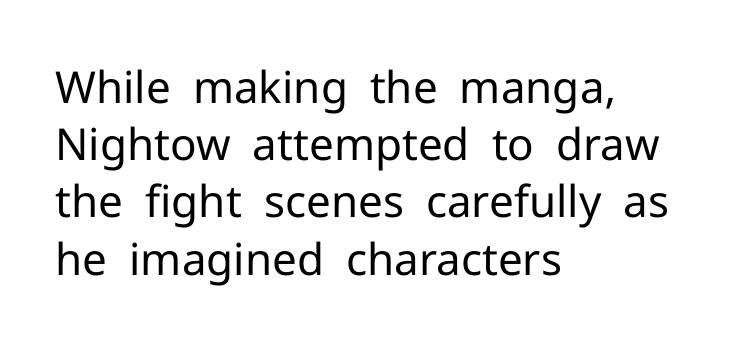
The characters are drawn with everyday or finer stroke widths. Check the space under the baseline: it is left empty. This is the regular roman posture of the typeface. Unlike a traditional serif, this face leaves its strokes unadorned. The horizontal fit of the characters is conventional and even.
